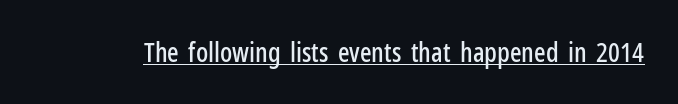
In terms of letterspacing, this is plain default setting. Ascenders rise straight up at ninety degrees. Underline: present.
